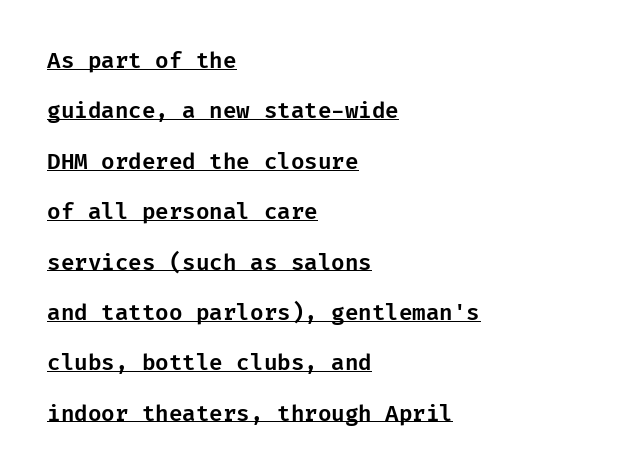
The ragged edge is on the right, which tells us the setting is flush left. Glyph-to-glyph distance matches everyday printed text. This is underlined copy, the kind a proofreader might mark for attention. Widely set lines give the paragraph a tall, airy silhouette. Do the letters lean? They stand straight.
